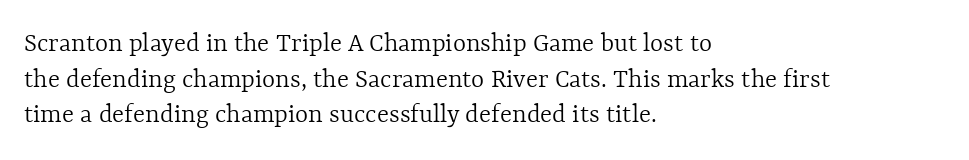
{"italic": "no", "bold": "no", "weight": "light", "width": "normal", "x_height": "medium", "monospaced": "no", "underline": "no", "align": "left", "line_spacing": "normal", "line_spacing_ratio": 1.27, "letter_spacing": "normal", "letter_spacing_em": 0.0, "glyph_px": 28}
